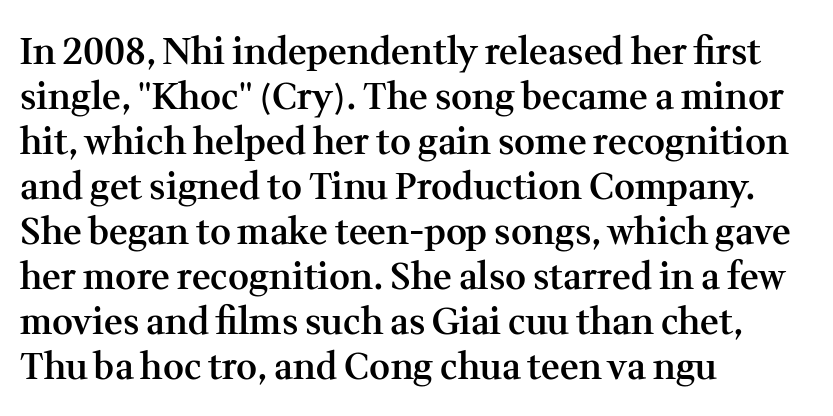
The image shows 36 px semibold serif type, upright; set left-aligned, normal line spacing (1.25x), normal letter spacing, not underlined; medium stroke contrast and a medium x-height.
